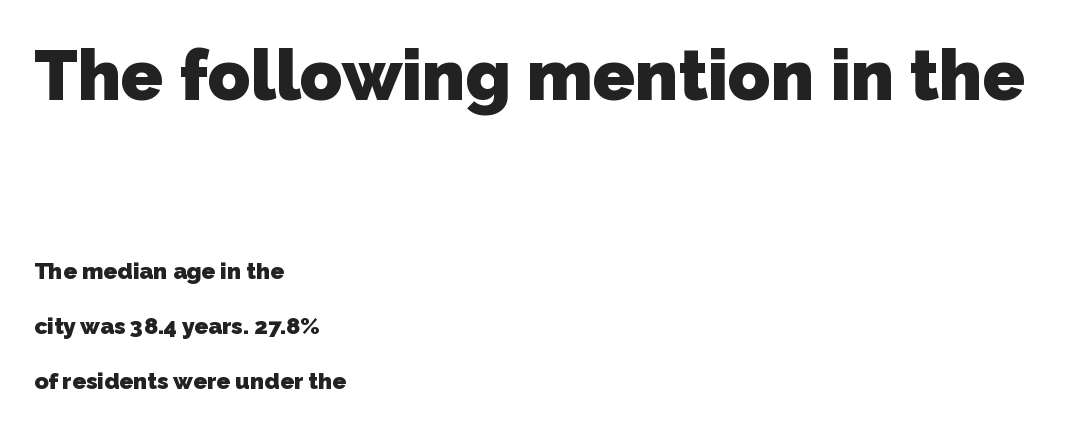
This sample uses a sans-serif face. The composition opens big and finishes small. Check under the words: just untouched page. The lines in this sample share a left origin and differ only in where they stop. The rendering uses natural spacing where letterforms have individual widths. Typographic density is high because the face is bold.
